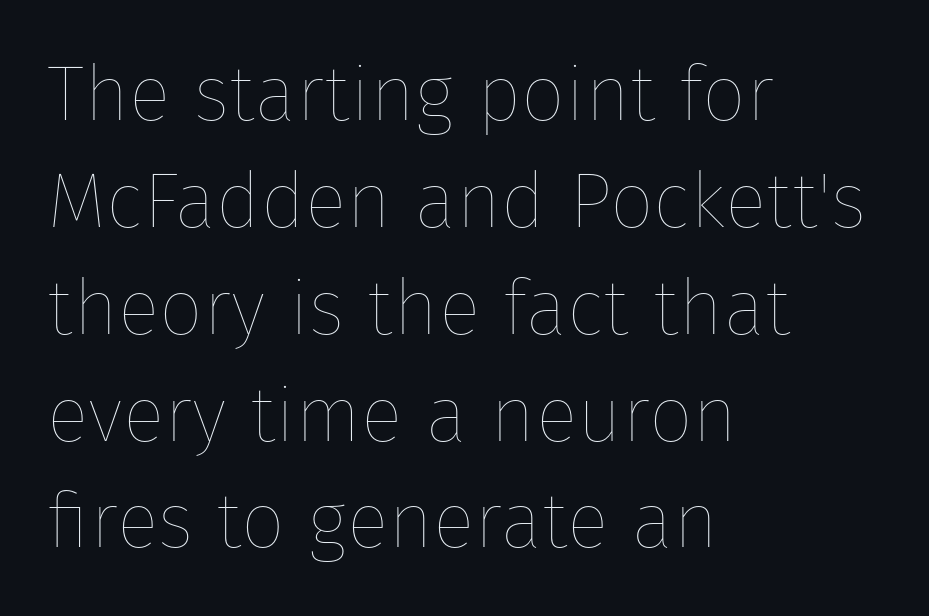
Q: Is the text bold? A: No.
Q: Is the text italic (slanted)? A: No, it is upright.
Q: Is the text underlined? A: No.
Q: How is the paragraph aligned? A: Left-aligned.
Q: Is the spacing between letters normal or unusually wide? A: Normal.
Q: Is the spacing between lines tight, normal or loose? A: Normal.
Q: Width (condensed, normal, or wide)? A: Normal.
Q: Stroke contrast? A: Low.
Q: x-height? A: Medium.
Q: Monospaced? A: No.
